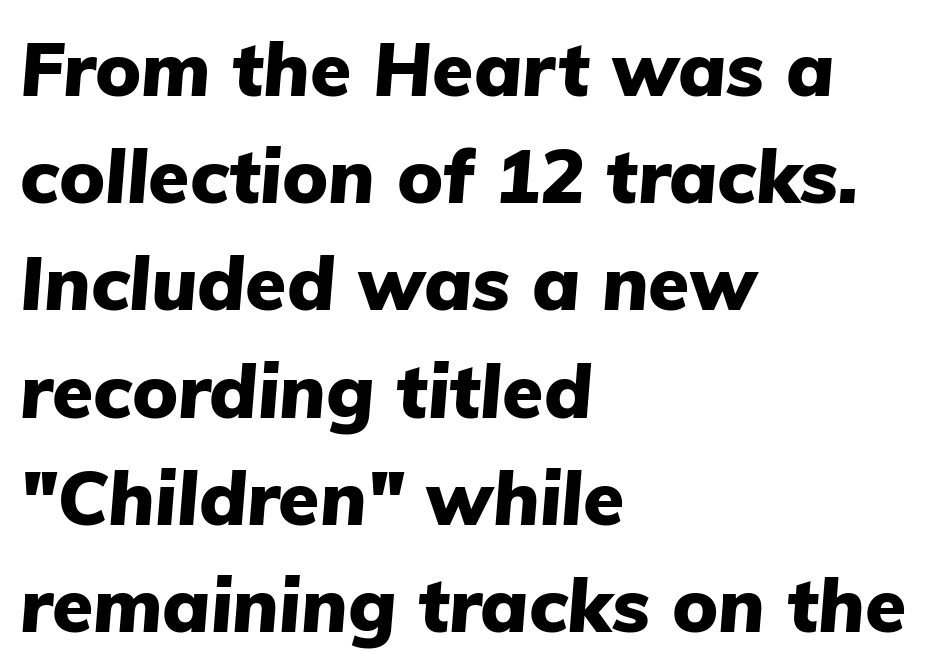
{"italic": "yes", "lean": "right", "slant_degrees": 5, "bold": "yes", "weight": "heavy", "width": "normal", "stroke_contrast": "low", "x_height": "medium", "monospaced": "no", "underline": "no", "align": "left", "line_spacing": "normal", "line_spacing_ratio": 1.43, "letter_spacing": "normal", "letter_spacing_em": 0.0, "glyph_px": 75}
